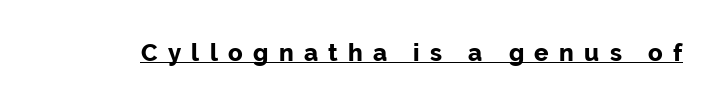
Q: Is the text bold? A: Yes.
Q: Is the text italic (slanted)? A: No, it is upright.
Q: Is the text underlined? A: Yes.
Q: Is the spacing between letters normal or unusually wide? A: Unusually wide.
